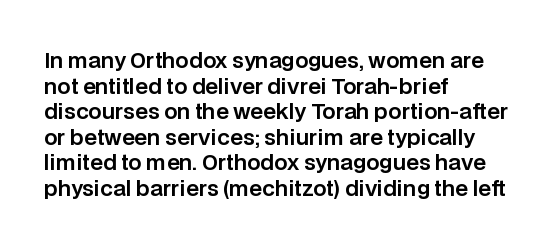
The image shows 21 px text type, upright; set left-aligned, line spacing 1.22x, normal letter spacing, not underlined.
